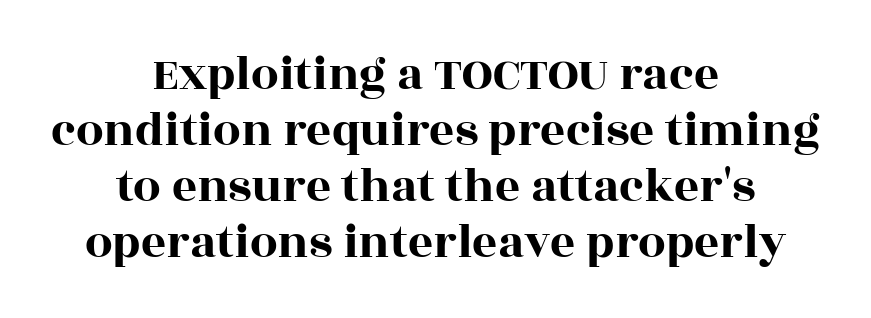
{"serif": "yes", "italic": "no", "width": "wide", "x_height": "large", "monospaced": "no", "underline": "no", "align": "center", "line_spacing": "tight", "line_spacing_ratio": 1.14, "letter_spacing": "normal", "letter_spacing_em": 0.0, "glyph_px": 49}
